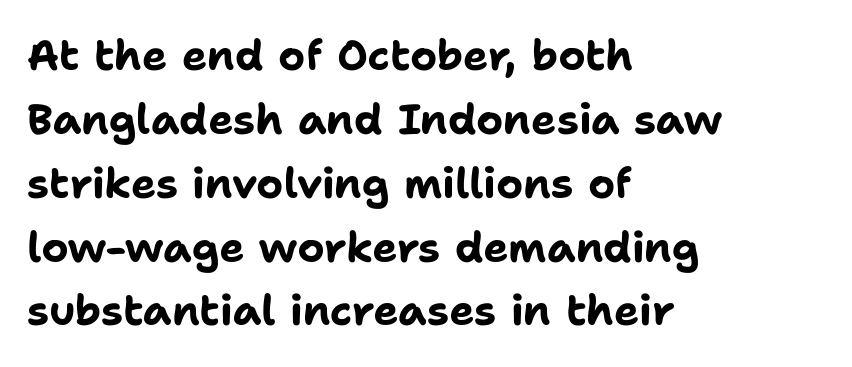
Does the type have serifs? No, each stem ends abruptly. The words here are not underlined. Line beginnings align vertically; line endings do not. These lines are rendered in a variable-pitch font.
